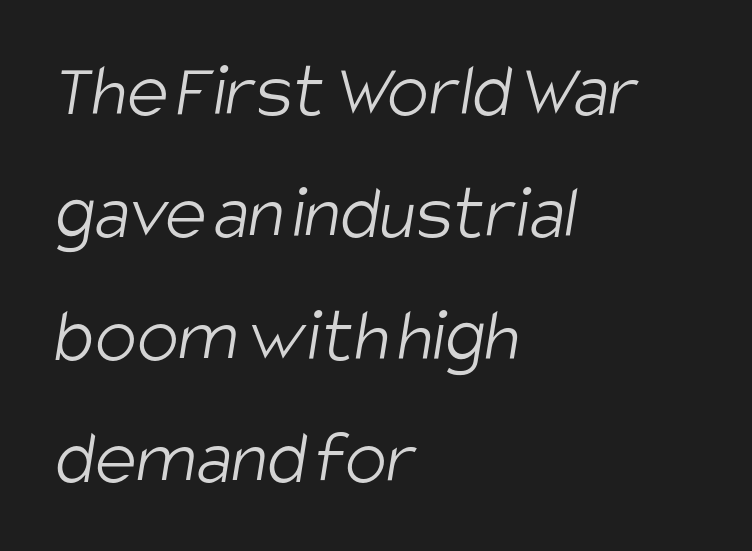
These lines sit exactly where default settings would place them. Typeset ragged right — the left edge is the straight one. The rendering shows plain stroke endings on the letterforms — a sans-serif design. Nobody touched the tracking dial on this one. This reads as an unemphasized weight, regular at the heaviest. The passage shown is typed in a proportional face where columns would drift.
